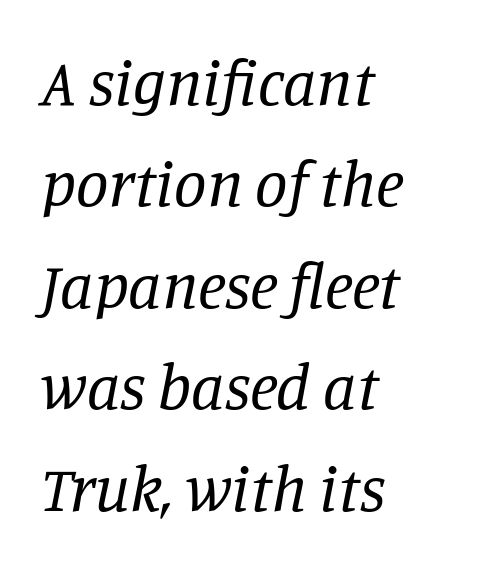
Q: Is the text bold? A: No.
Q: Is the text italic (slanted)? A: Yes, it leans right by about 11 degrees.
Q: Is the typeface a serif or a sans-serif typeface? A: Serif.
Q: Is the text underlined? A: No.
Q: How is the paragraph aligned? A: Left-aligned.
Q: Is the spacing between letters normal or unusually wide? A: Normal.
Q: Is the spacing between lines tight, normal or loose? A: Normal.
Q: Width (condensed, normal, or wide)? A: Normal.
Q: Stroke contrast? A: Low.
Q: x-height? A: Large.
Q: Monospaced? A: No.
